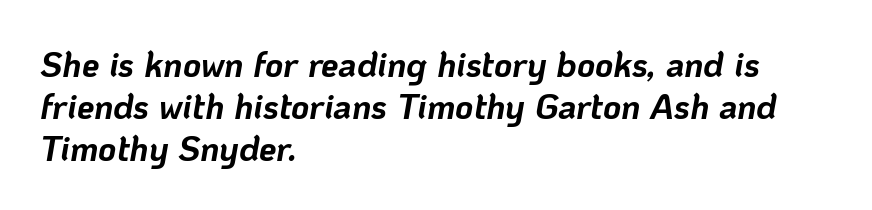
Q: Is the text bold? A: Yes.
Q: Is the text italic (slanted)? A: Yes, it leans right by about 10 degrees.
Q: Is the text underlined? A: No.
Q: How is the paragraph aligned? A: Left-aligned.
Q: Is the spacing between letters normal or unusually wide? A: Normal.
Q: Width (condensed, normal, or wide)? A: Normal.
Q: Stroke contrast? A: Low.
Q: x-height? A: Medium.
Q: Monospaced? A: No.
